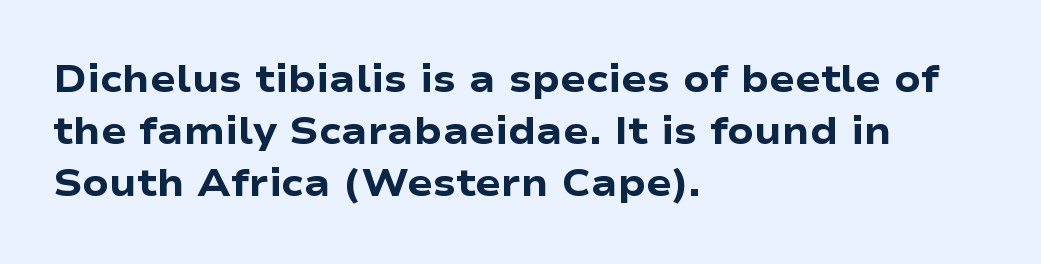
Q: Is the text bold? A: Yes.
Q: Is the text italic (slanted)? A: No, it is upright.
Q: Is the typeface a serif or a sans-serif typeface? A: Sans-serif.
Q: Is the text underlined? A: No.
Q: How is the paragraph aligned? A: Left-aligned.
Q: Is the spacing between letters normal or unusually wide? A: Normal.
Q: Is the spacing between lines tight, normal or loose? A: Normal.
Q: Width (condensed, normal, or wide)? A: Wide.
Q: Stroke contrast? A: Low.
Q: x-height? A: Medium.
Q: Monospaced? A: No.
